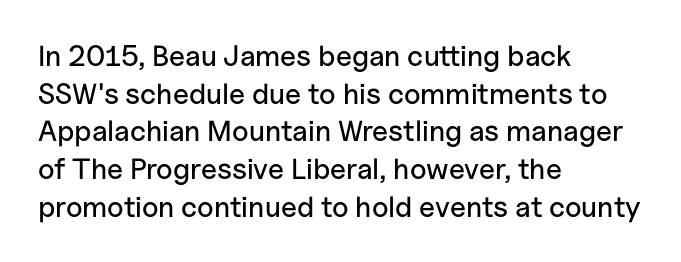
The image shows 29 px sans-serif type, upright; set left-aligned, normal line spacing (1.3x), normal letter spacing, not underlined; low stroke contrast and a medium x-height.
